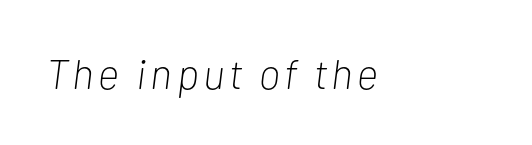
Think of a printed novel: that variable character pitch is what you see here. Rendered with sloped, italic letterforms. Just letters on the line, the space beneath them empty. Compared with a typical body face, this is equally light or lighter still.
